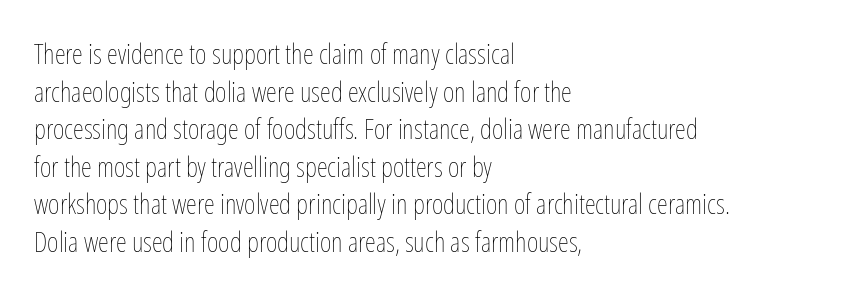
The image shows 28 px thin, condensed type, upright; set left-aligned, normal line spacing (1.34x), normal letter spacing, not underlined; low stroke contrast and a medium x-height.
